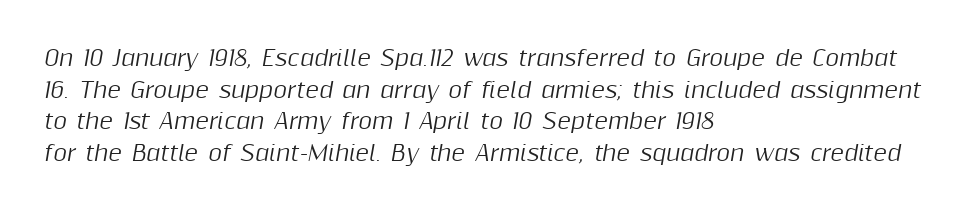
{"italic": "yes", "lean": "right", "slant_degrees": 10, "underline": "no", "align": "left", "line_spacing": "normal", "line_spacing_ratio": 1.51, "letter_spacing": "normal", "letter_spacing_em": 0.0, "glyph_px": 21}
